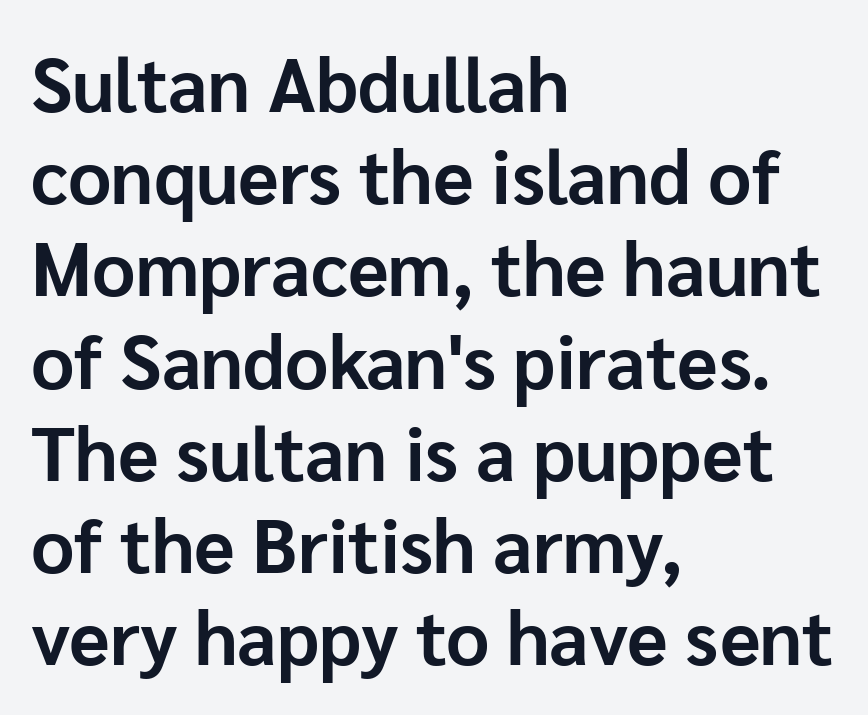
Q: Is the text bold? A: Yes.
Q: Is the text italic (slanted)? A: No, it is upright.
Q: Is the typeface a serif or a sans-serif typeface? A: Sans-serif.
Q: Is the text underlined? A: No.
Q: How is the paragraph aligned? A: Left-aligned.
Q: Is the spacing between letters normal or unusually wide? A: Normal.
Q: Width (condensed, normal, or wide)? A: Normal.
Q: Stroke contrast? A: Low.
Q: x-height? A: Medium.
Q: Monospaced? A: No.
